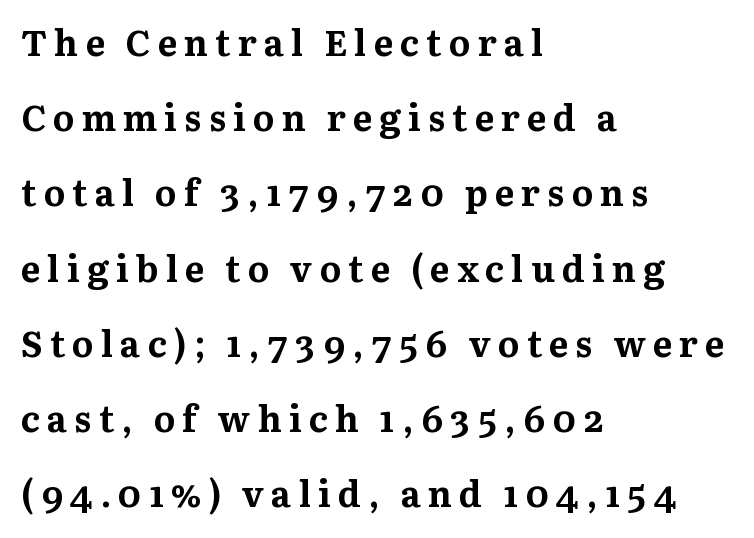
The image shows 36 px bold serif type, upright; set left-aligned, loose line spacing (2.09x), unusually wide letter spacing (+0.2 em), not underlined; medium stroke contrast and a medium x-height.
